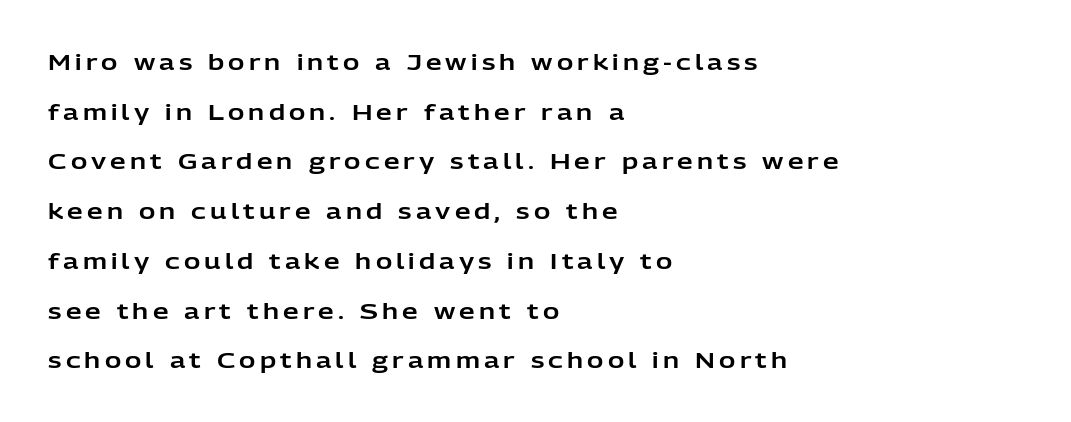
Airy leading. The gap between lines stays unmarked. Notice how the stems are strictly vertical — no italics here. The passage is arranged the way most books set body copy — flush left.
